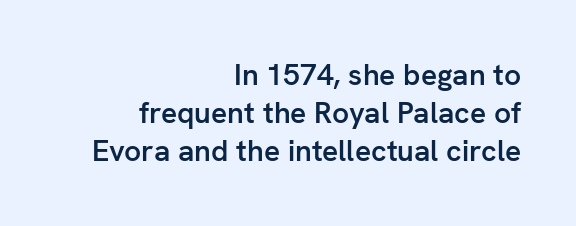
{"serif": "no", "italic": "no", "bold": "semi", "weight": "semibold", "width": "normal", "stroke_contrast": "low", "x_height": "medium", "monospaced": "no", "underline": "no", "align": "right", "line_spacing": "normal", "line_spacing_ratio": 1.26, "letter_spacing": "normal", "letter_spacing_em": 0.0, "glyph_px": 30}
